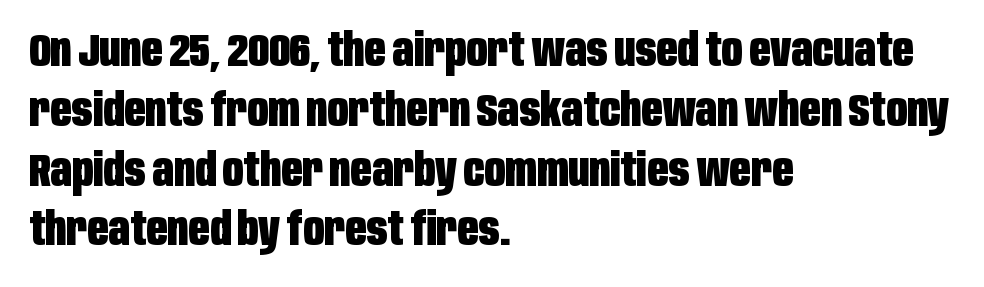
The image shows 46 px heavy, condensed sans-serif type, upright; set left-aligned, normal line spacing (1.3x), normal letter spacing, not underlined; low stroke contrast and a large x-height.
